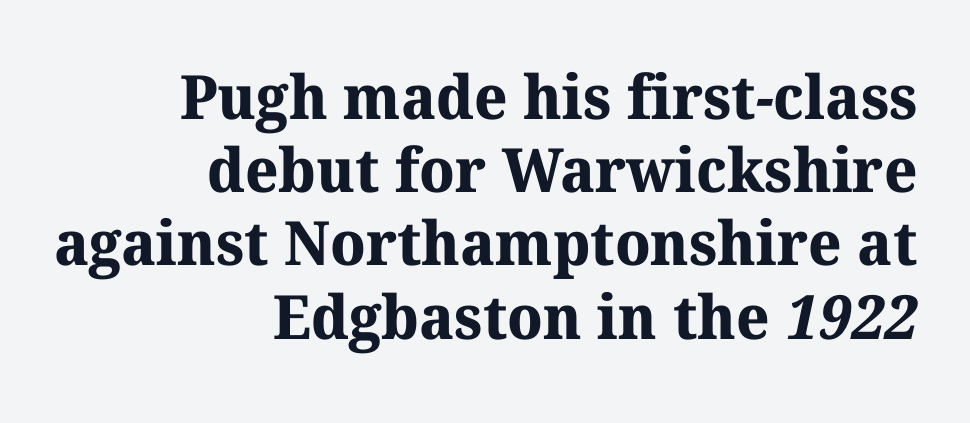
The image shows 61 px bold serif type; set right-aligned, line spacing 1.2x, normal letter spacing, not underlined; medium stroke contrast and a medium x-height.
